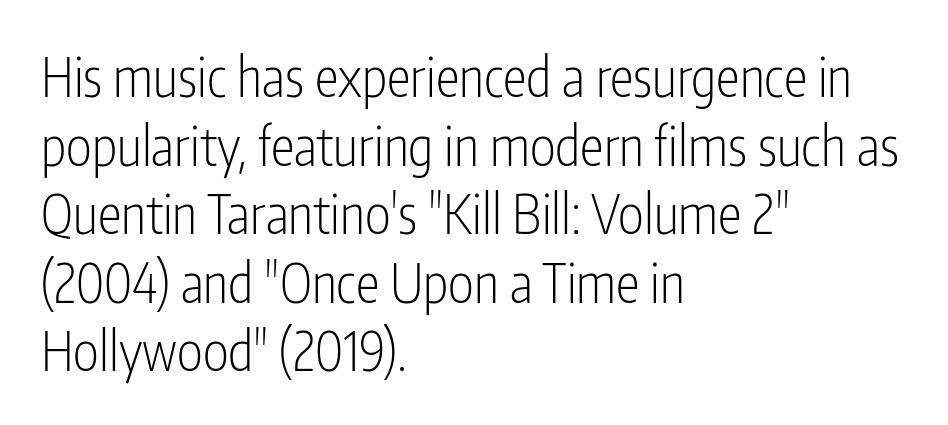
{"serif": "no", "italic": "no", "bold": "no", "weight": "light", "width": "condensed", "stroke_contrast": "low", "x_height": "medium", "monospaced": "no", "underline": "no", "align": "left", "line_spacing": "normal", "line_spacing_ratio": 1.27, "letter_spacing": "normal", "letter_spacing_em": 0.0, "glyph_px": 54}
